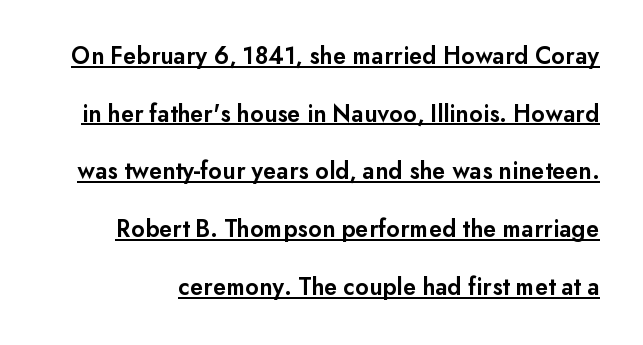
Look at the tracking — it's just the regular setting, nothing added. Rows of type keep a wide berth in the vertical direction. Underline: present. The letters stand upright; this is a roman face. The strokes are fattened partway — semibold, not bold.
